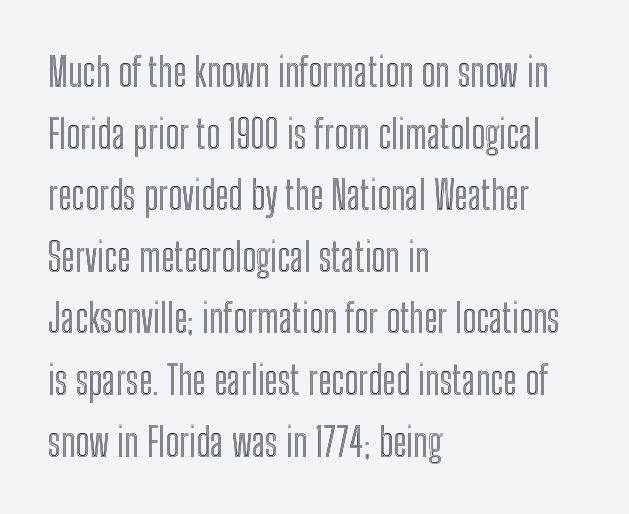
Q: Is the text italic (slanted)? A: No, it is upright.
Q: Is the text underlined? A: No.
Q: How is the paragraph aligned? A: Left-aligned.
Q: Is the spacing between letters normal or unusually wide? A: Normal.
Q: Is the spacing between lines tight, normal or loose? A: Normal.
Q: Width (condensed, normal, or wide)? A: Condensed.
Q: x-height? A: Medium.
Q: Monospaced? A: No.
